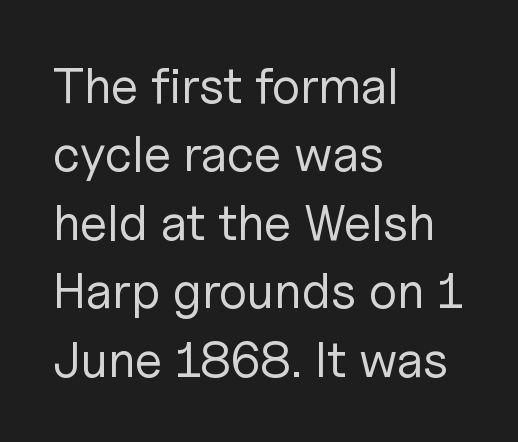
Q: Is the text bold? A: No.
Q: Is the text italic (slanted)? A: No, it is upright.
Q: Is the typeface a serif or a sans-serif typeface? A: Sans-serif.
Q: Is the text underlined? A: No.
Q: How is the paragraph aligned? A: Left-aligned.
Q: Is the spacing between letters normal or unusually wide? A: Normal.
Q: Is the spacing between lines tight, normal or loose? A: Normal.
Q: Width (condensed, normal, or wide)? A: Normal.
Q: Stroke contrast? A: Low.
Q: x-height? A: Medium.
Q: Monospaced? A: No.
